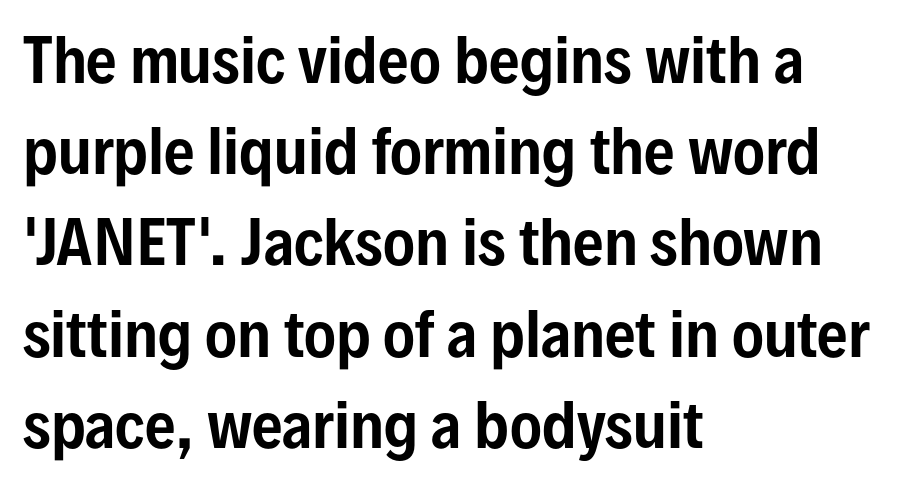
The image shows 60 px condensed sans-serif type, upright; set left-aligned, normal line spacing (1.52x), normal letter spacing, not underlined; low stroke contrast and a medium x-height.
